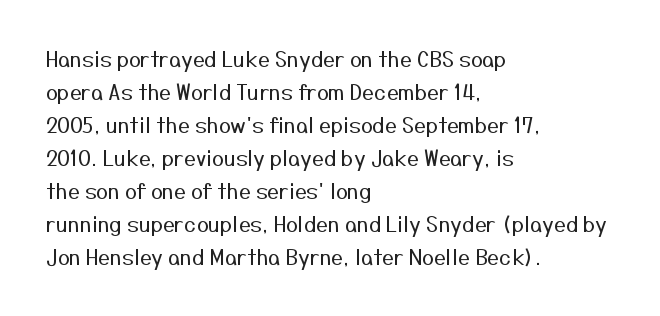
Q: Is the text bold? A: No.
Q: Is the text italic (slanted)? A: No, it is upright.
Q: Is the text underlined? A: No.
Q: How is the paragraph aligned? A: Left-aligned.
Q: Is the spacing between letters normal or unusually wide? A: Normal.
Q: Is the spacing between lines tight, normal or loose? A: Normal.
